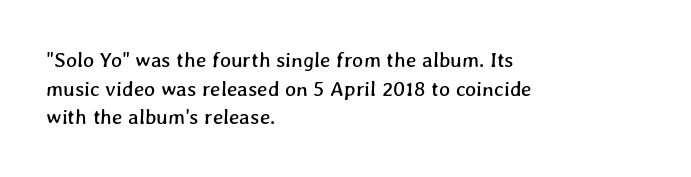
The image shows 21 px text type; set left-aligned, normal line spacing (1.36x), normal letter spacing, not underlined.
